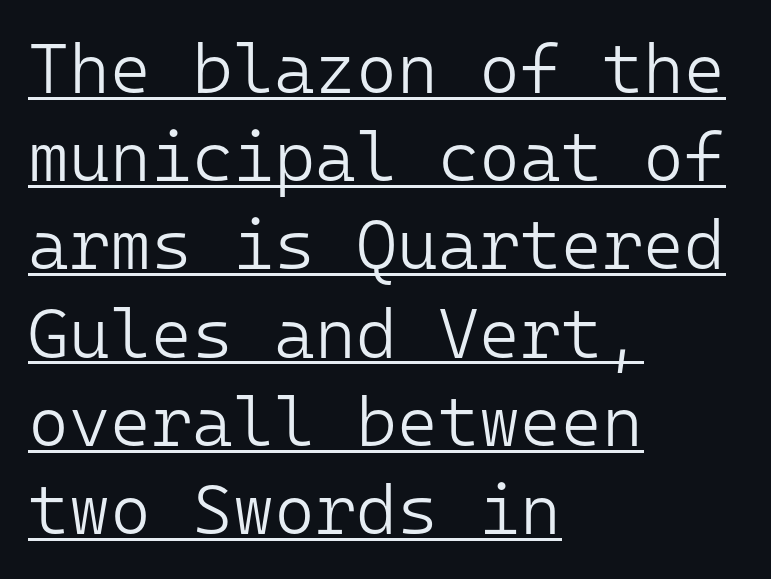
The image shows 70 px light sans-serif type, upright, monospaced; set left-aligned, normal line spacing (1.26x), normal letter spacing, underlined; low stroke contrast and a medium x-height.
